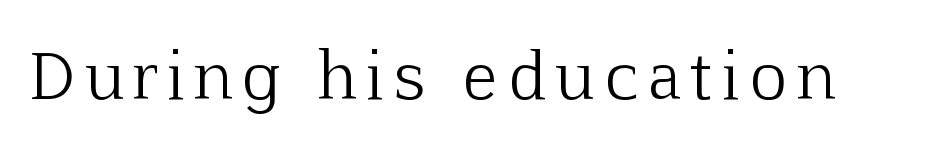
You could not count columns in this text — the font is proportionally spaced. Letters rest on an invisible, unmarked baseline. The lettering holds an erect, upright posture throughout. Weight: in the light-to-regular range.
